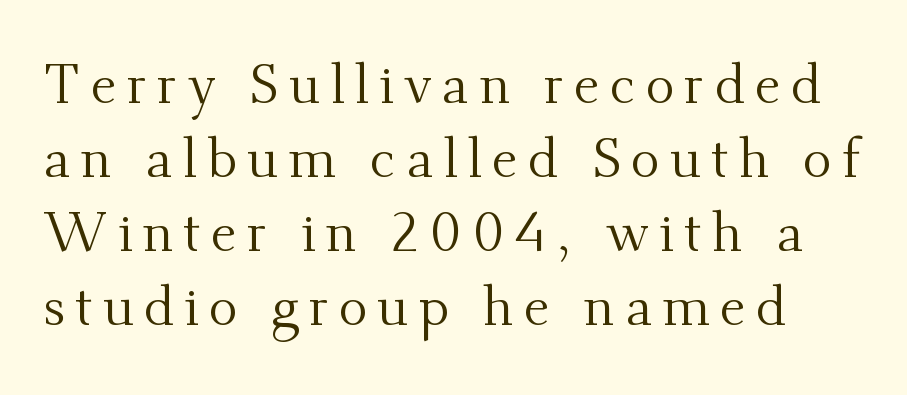
{"serif": "yes", "italic": "no", "bold": "no", "weight": "regular", "width": "normal", "stroke_contrast": "medium", "x_height": "small", "monospaced": "no", "underline": "no", "line_spacing": "normal", "line_spacing_ratio": 1.37, "glyph_px": 54}
